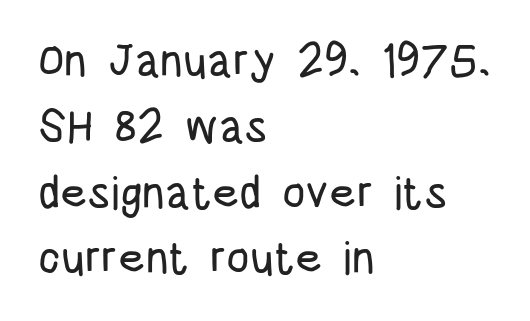
Q: Is the text italic (slanted)? A: No, it is upright.
Q: Is the typeface a serif or a sans-serif typeface? A: Sans-serif.
Q: Is the text underlined? A: No.
Q: How is the paragraph aligned? A: Left-aligned.
Q: Is the spacing between letters normal or unusually wide? A: Normal.
Q: Is the spacing between lines tight, normal or loose? A: Normal.
Q: Width (condensed, normal, or wide)? A: Condensed.
Q: Stroke contrast? A: Low.
Q: x-height? A: Large.
Q: Monospaced? A: No.
